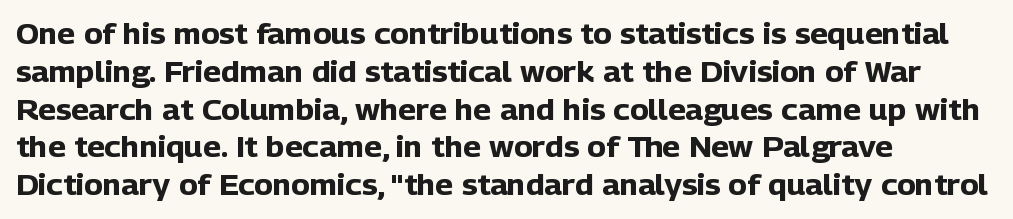
{"serif": "no", "italic": "no", "bold": "yes", "weight": "heavy", "width": "normal", "stroke_contrast": "low", "x_height": "medium", "monospaced": "no", "underline": "no", "align": "left", "line_spacing": "normal", "line_spacing_ratio": 1.35, "letter_spacing": "normal", "letter_spacing_em": 0.0, "glyph_px": 28}
